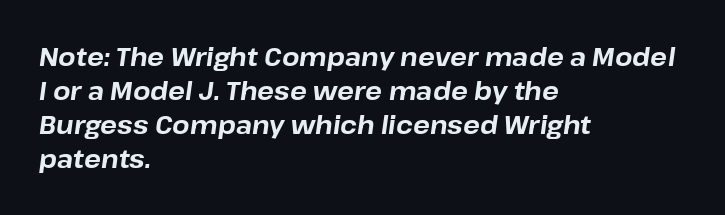
Any mark beneath the type? The region is blank. Evenly set lines give the paragraph a standard silhouette. You could call the tracking neutral — neither tight nor loose. How heavy is the stroke? Heavy — this is a bold.
